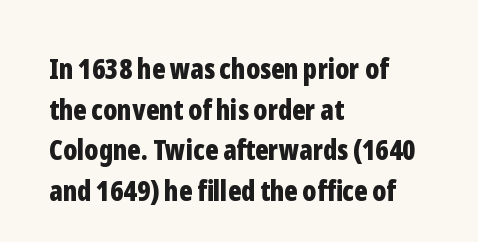
{"serif": "no", "italic": "no", "bold": "yes", "weight": "bold", "width": "condensed", "stroke_contrast": "low", "x_height": "medium", "monospaced": "no", "underline": "no", "align": "left", "line_spacing": "normal", "line_spacing_ratio": 1.45, "letter_spacing": "normal", "letter_spacing_em": 0.0, "glyph_px": 28}
